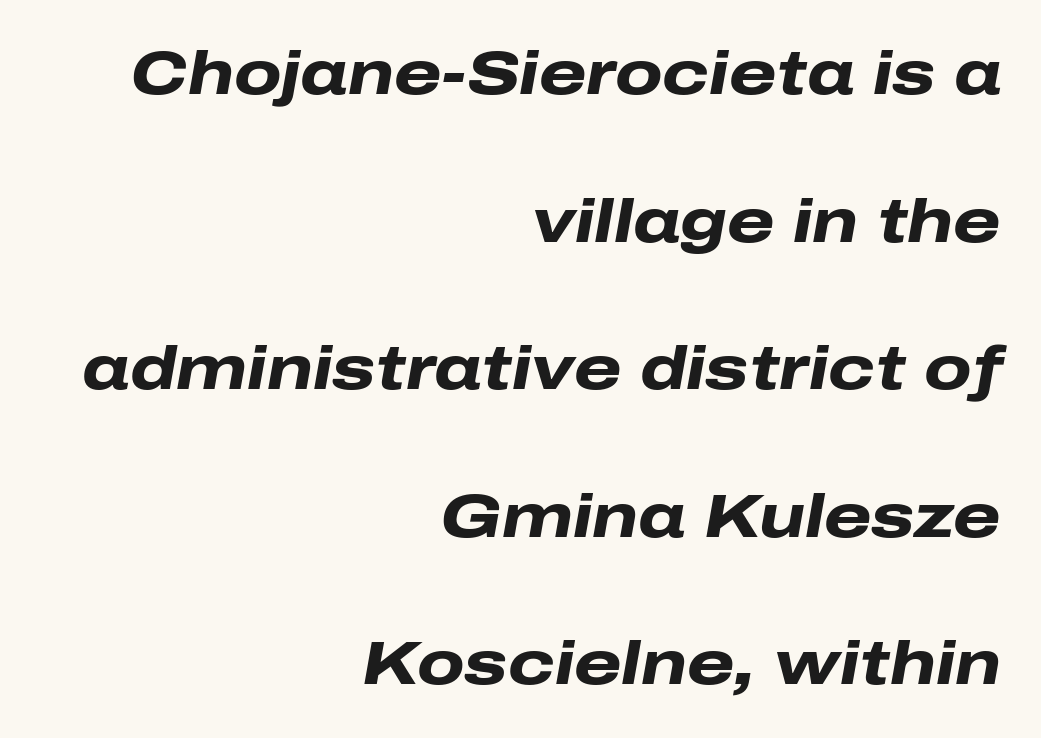
The image shows 61 px heavy, wide type, italic (leaning right); set right-aligned, loose line spacing (2.42x), normal letter spacing, not underlined; low stroke contrast and a medium x-height.
